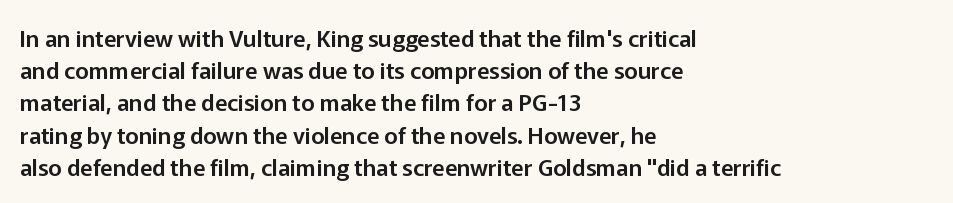
{"italic": "no", "underline": "no", "align": "left", "line_spacing": "normal", "line_spacing_ratio": 1.4, "letter_spacing": "normal", "letter_spacing_em": 0.0, "glyph_px": 23}
